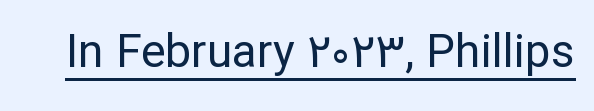
The weight tops out at a normal text grade. Quick note: underline on. Inter-character spacing is left at the font's built-in metrics. The letters stand upright; this is a roman face. The face used here is a sans, in the tradition of grotesques and geometrics.
